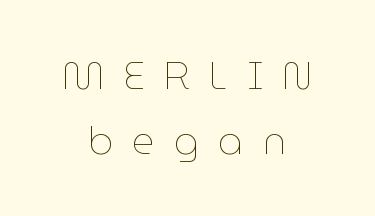
Q: Is the text bold? A: No.
Q: Is the text italic (slanted)? A: No, it is upright.
Q: Is the text underlined? A: No.
Q: How is the paragraph aligned? A: Centered.
Q: Is the spacing between letters normal or unusually wide? A: Unusually wide.
Q: Is the spacing between lines tight, normal or loose? A: Normal.
Q: Width (condensed, normal, or wide)? A: Normal.
Q: Stroke contrast? A: Low.
Q: x-height? A: Medium.
Q: Monospaced? A: No.
